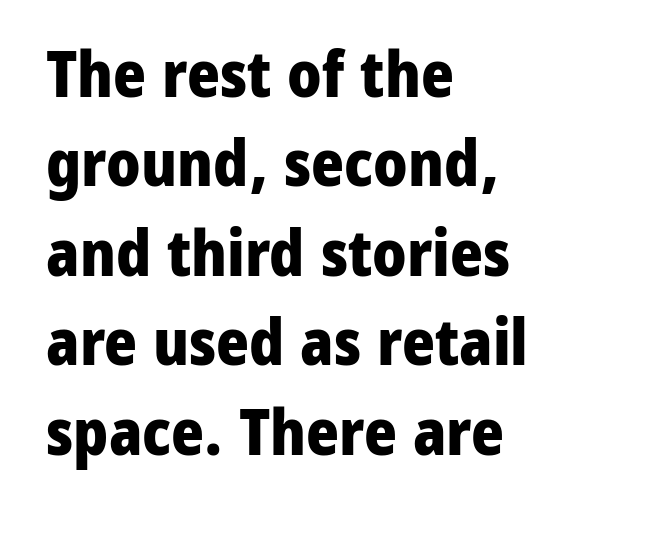
The image shows 63 px heavy sans-serif type, upright; set left-aligned, normal line spacing (1.42x), normal letter spacing, not underlined; low stroke contrast and a medium x-height.
